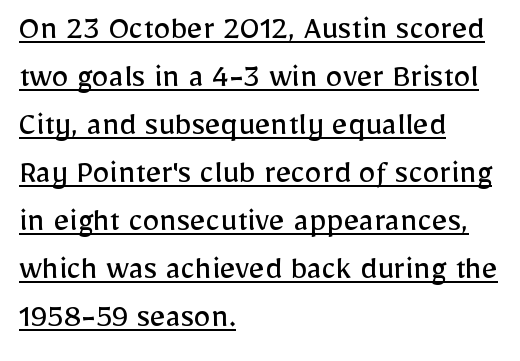
The image shows 34 px regular-weight sans-serif type, upright; set left-aligned, normal line spacing (1.41x), normal letter spacing, underlined; low stroke contrast and a medium x-height.
